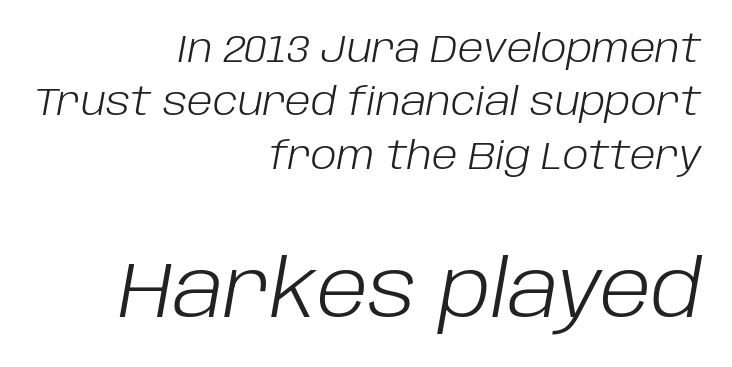
The image shows 78 px light type, italic (leaning right); set right-aligned, normal line spacing (1.37x), normal letter spacing, not underlined; the second (bottom) block is 2.0x larger; low stroke contrast and a large x-height.
